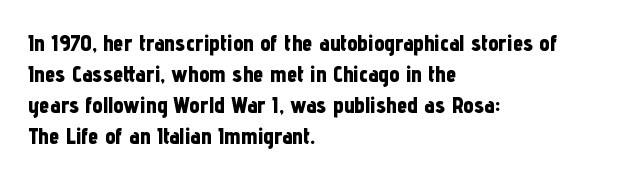
{"italic": "no", "bold": "yes", "underline": "no", "align": "left", "line_spacing": "normal", "line_spacing_ratio": 1.35, "letter_spacing": "normal", "letter_spacing_em": 0.0, "glyph_px": 23}
